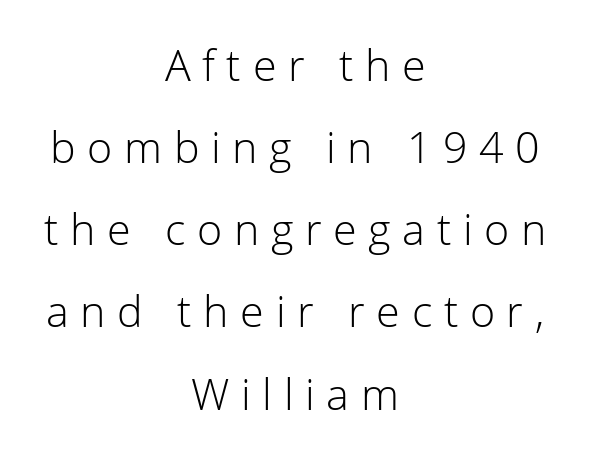
This sample trades compactness for vertical openness between lines. Descender tails drop into unmarked territory. Each word looks stretched out because of the extra space between its letters. The typesetting does not lean heavy: it is not bold. Each letter keeps its own natural width here, so spacing adapts to shape. Font category for this specimen: sans-serif.
